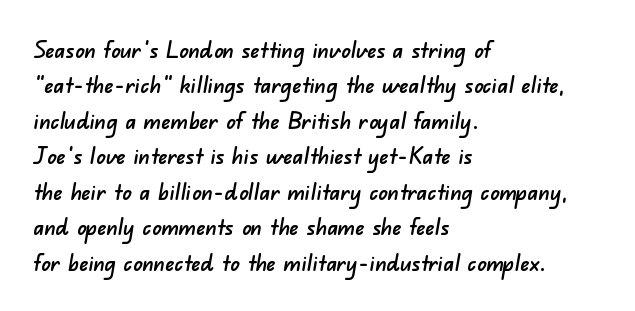
The image shows 23 px text type; set left-aligned, normal line spacing (1.54x), normal letter spacing, not underlined.
